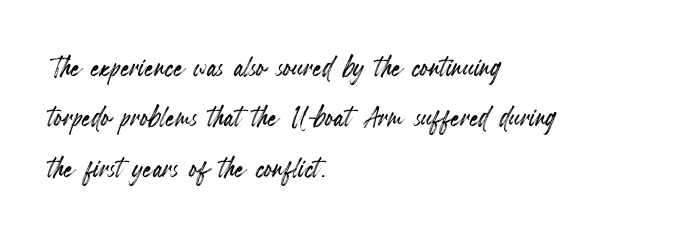
The image shows 36 px condensed type; set left-aligned, normal line spacing (1.4x), normal letter spacing, not underlined; a small x-height.
